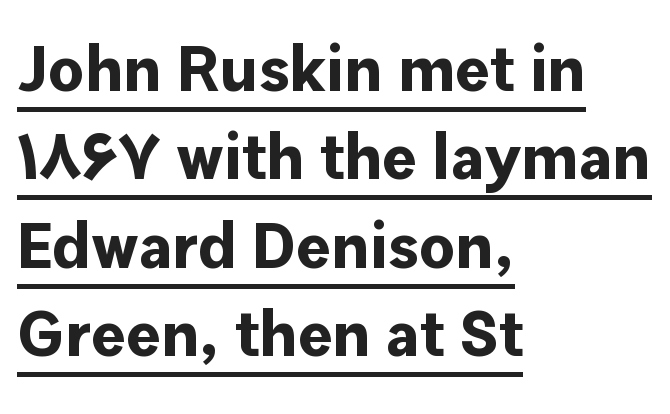
The image shows 65 px bold sans-serif type, upright; set left-aligned, normal line spacing (1.36x), normal letter spacing, underlined; low stroke contrast and a medium x-height.
